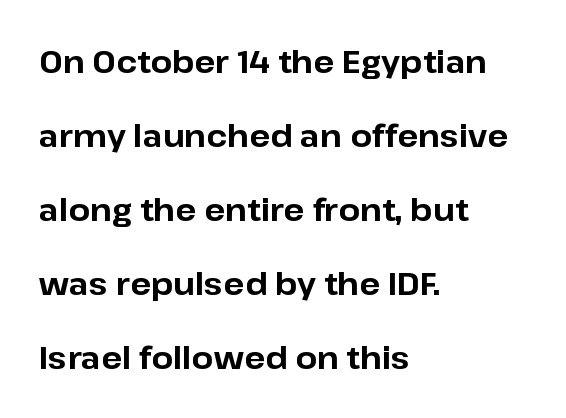
{"serif": "no", "italic": "no", "bold": "yes", "weight": "bold", "width": "normal", "stroke_contrast": "low", "x_height": "medium", "monospaced": "no", "underline": "no", "align": "left", "line_spacing": "loose", "line_spacing_ratio": 2.39, "letter_spacing": "normal", "letter_spacing_em": 0.0, "glyph_px": 31}
